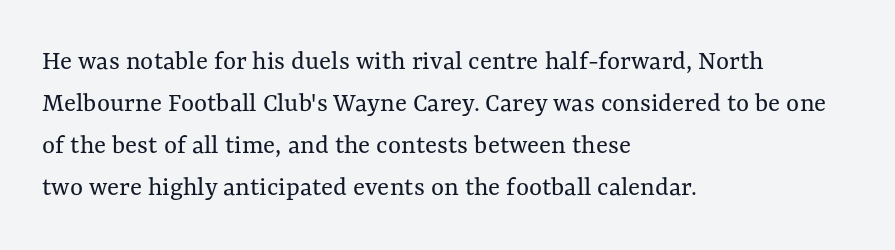
The image shows 28 px regular-weight type, upright; set left-aligned, normal line spacing (1.5x), normal letter spacing, not underlined; medium stroke contrast and a medium x-height.
